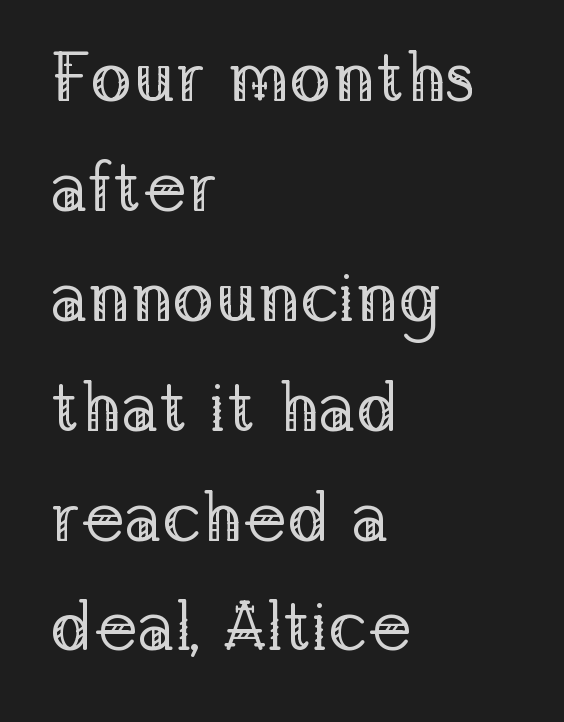
The image shows 70 px regular-weight serif type, upright; set left-aligned, normal line spacing (1.57x), normal letter spacing, not underlined; low stroke contrast and a medium x-height.
